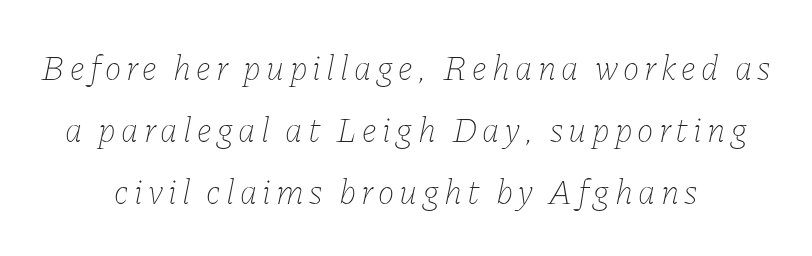
{"italic": "yes", "lean": "right", "slant_degrees": 11, "bold": "no", "weight": "thin", "width": "normal", "stroke_contrast": "low", "x_height": "medium", "monospaced": "no", "underline": "no", "align": "center", "line_spacing_ratio": 1.77, "glyph_px": 35}
